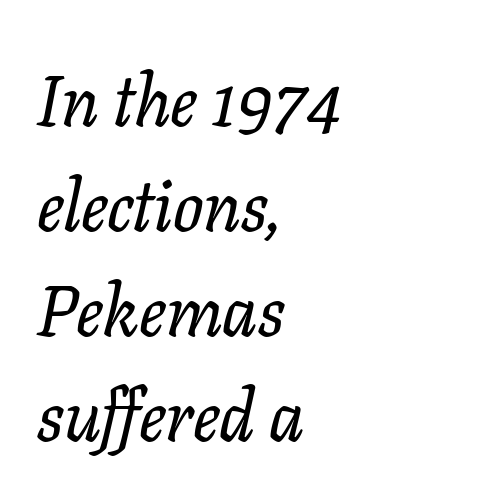
{"serif": "yes", "italic": "yes", "lean": "right", "slant_degrees": 11, "width": "normal", "stroke_contrast": "low", "x_height": "medium", "monospaced": "no", "underline": "no", "align": "left", "line_spacing": "normal", "line_spacing_ratio": 1.48, "letter_spacing": "normal", "letter_spacing_em": 0.0, "glyph_px": 71}
